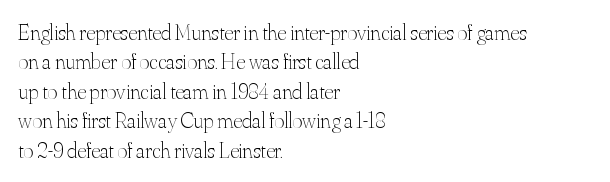
Q: Is the text bold? A: No.
Q: Is the text italic (slanted)? A: No, it is upright.
Q: Is the text underlined? A: No.
Q: How is the paragraph aligned? A: Left-aligned.
Q: Is the spacing between letters normal or unusually wide? A: Normal.
Q: Is the spacing between lines tight, normal or loose? A: Normal.
